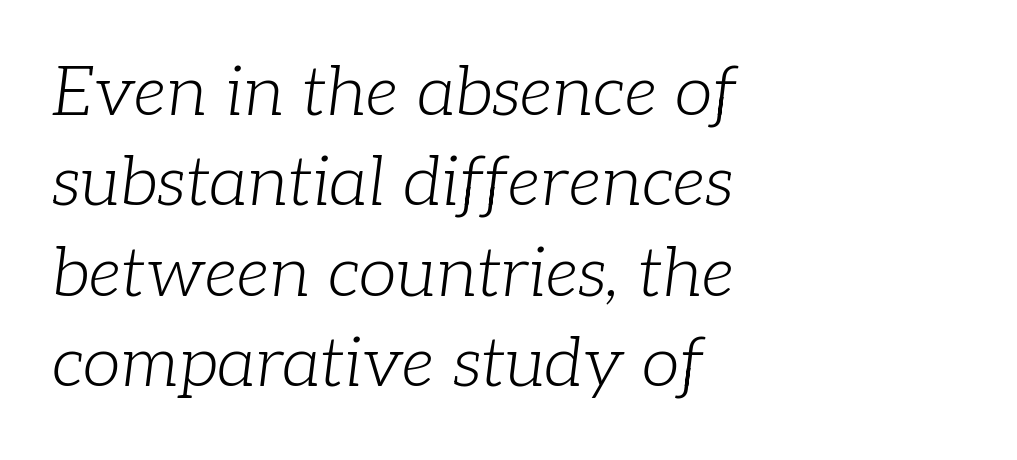
One-word summary of the alignment: left. The words here are not underlined. These lines are rendered in a variable-pitch font. This is serif lettering, the kind often seen in printed books. Weight: regular or lighter.
